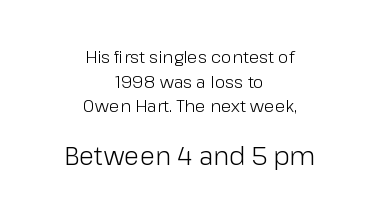
Stems and bowls with no extra thickness — not bold. Centered paragraph, ragged on both sides. Scale increases going downward across the two blocks. Line spacing here is normal. Tracking here is standard; glyphs follow each other at the usual distance.
